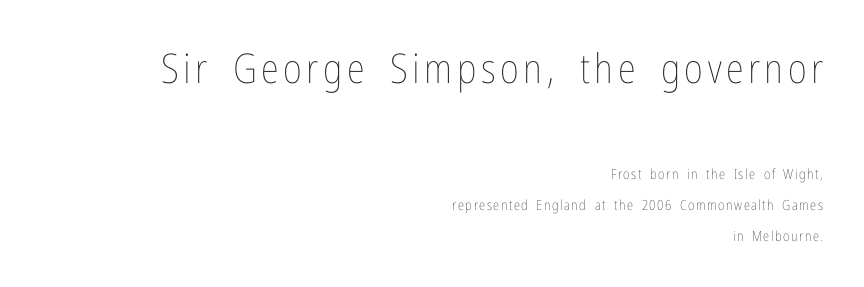
The image shows 41 px thin, condensed type, upright; set right-aligned, loose line spacing (2.2x), not underlined; the first (top) block is 2.93x larger; low stroke contrast and a medium x-height.
